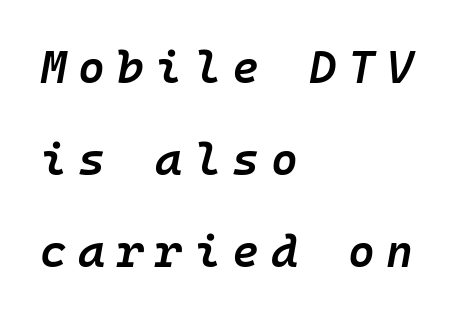
If you drew a line through each stem, it would be angled. The passage shown is semibold, sitting just below true bold. Characters follow at a spacing far wider than the type designer built in. Only glyphs here, with clear space below each row.
